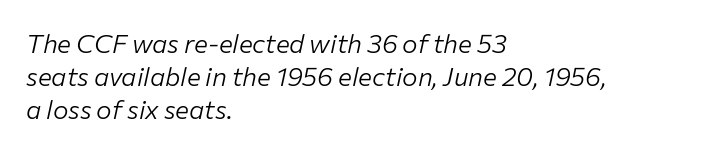
{"italic": "yes", "lean": "right", "slant_degrees": 12, "bold": "no", "underline": "no", "align": "left", "line_spacing": "normal", "line_spacing_ratio": 1.26, "letter_spacing": "normal", "letter_spacing_em": 0.0, "glyph_px": 26}
